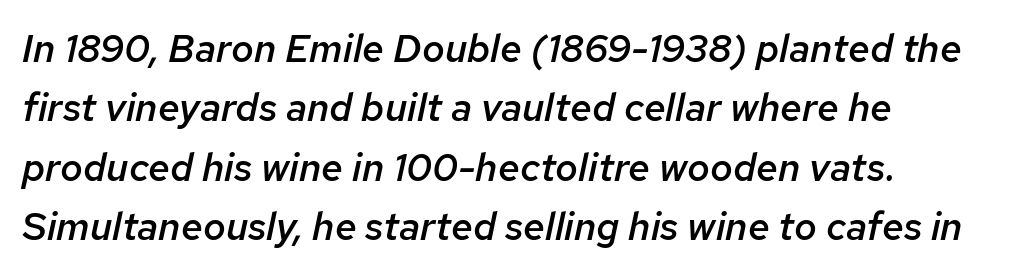
Q: Is the text bold? A: Semi-bold.
Q: Is the text italic (slanted)? A: Yes, it leans right by about 12 degrees.
Q: Is the text underlined? A: No.
Q: How is the paragraph aligned? A: Left-aligned.
Q: Is the spacing between letters normal or unusually wide? A: Normal.
Q: Is the spacing between lines tight, normal or loose? A: Normal.
Q: Width (condensed, normal, or wide)? A: Normal.
Q: Stroke contrast? A: Low.
Q: x-height? A: Medium.
Q: Monospaced? A: No.
